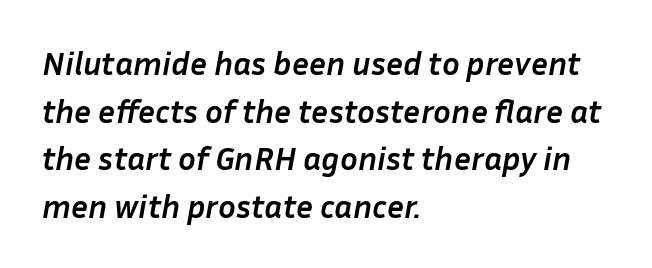
A clean baseline with only descenders dipping below it. The passage shown is typed in a proportional face where columns would drift. Where is the straight margin? On the left. Compared with an ordinary text face, these strokes are far heavier — a full bold.
